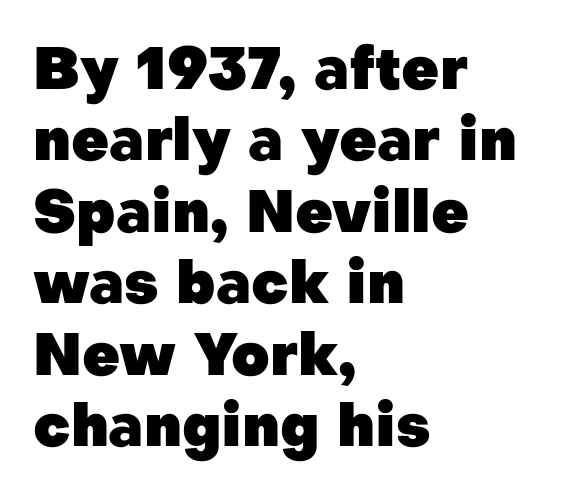
Think of a printed novel: that variable character pitch is what you see here. This sample uses a sans-serif face. Does the copy run flush right? No — it runs flush left. The sample has been set heavy, in full bold. Type without underlining.
